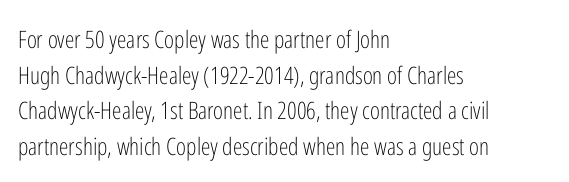
Q: Is the text bold? A: No.
Q: Is the text italic (slanted)? A: No, it is upright.
Q: Is the text underlined? A: No.
Q: How is the paragraph aligned? A: Left-aligned.
Q: Is the spacing between letters normal or unusually wide? A: Normal.
Q: Is the spacing between lines tight, normal or loose? A: Normal.
